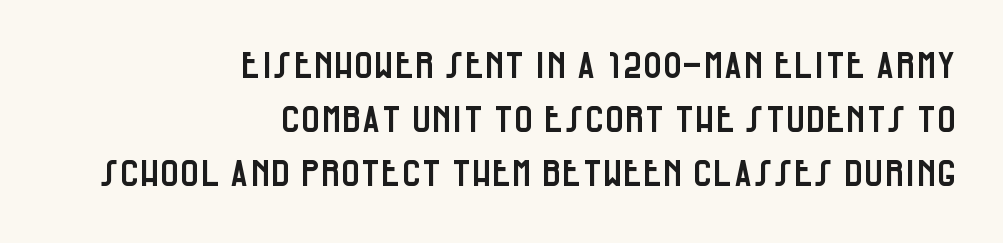
Varying glyph widths throughout — classic text-font behaviour. Clear beneath every line of the passage. You can tell it's not italic because the verticals are truly vertical. If you measured baseline to baseline, you'd find a middling distance.
